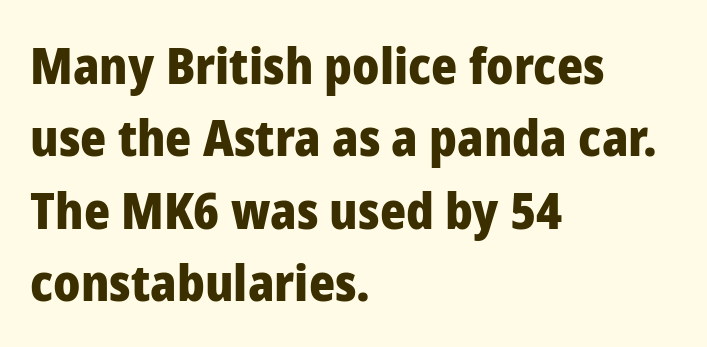
{"serif": "no", "italic": "no", "bold": "yes", "weight": "heavy", "width": "normal", "stroke_contrast": "low", "x_height": "medium", "monospaced": "no", "underline": "no", "align": "left", "line_spacing": "normal", "line_spacing_ratio": 1.45, "letter_spacing": "normal", "letter_spacing_em": 0.0, "glyph_px": 50}
